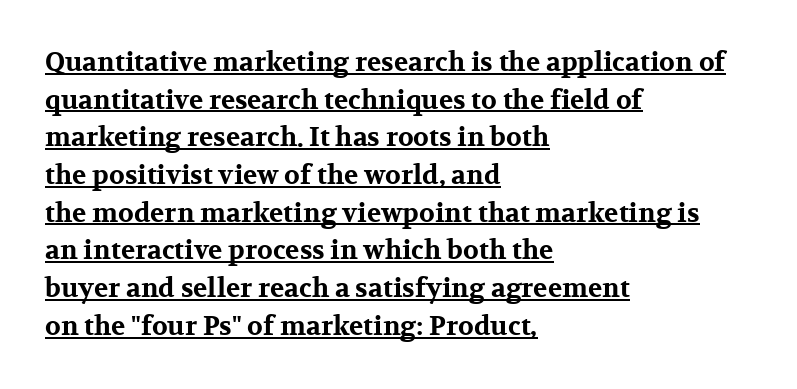
Is there much room between lines? A standard amount, neither cramped nor airy. Caption: multi-line text, flush left, ragged right. Posture: vertical. Students, note that the glyphs here touch the page at normal intervals. What decoration does the sample have? An underline.
